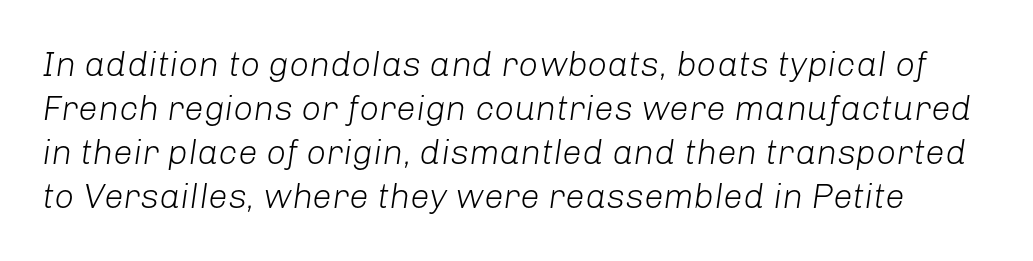
Bare-footed words on every line. You could not count columns in this text — the font is proportionally spaced. Notice how the stems are inclined rather than vertical — that's the hallmark of italics. The letterforms sit at book weight or below. The letters sit at their default tracking, neither squeezed nor spread. Evenly set lines give the paragraph a standard silhouette.
